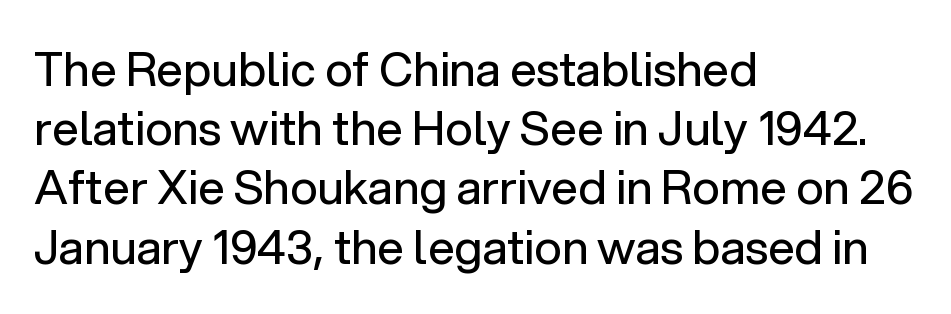
The image shows 47 px regular-weight sans-serif type, upright; set left-aligned, normal line spacing (1.26x), normal letter spacing, not underlined; low stroke contrast and a medium x-height.
